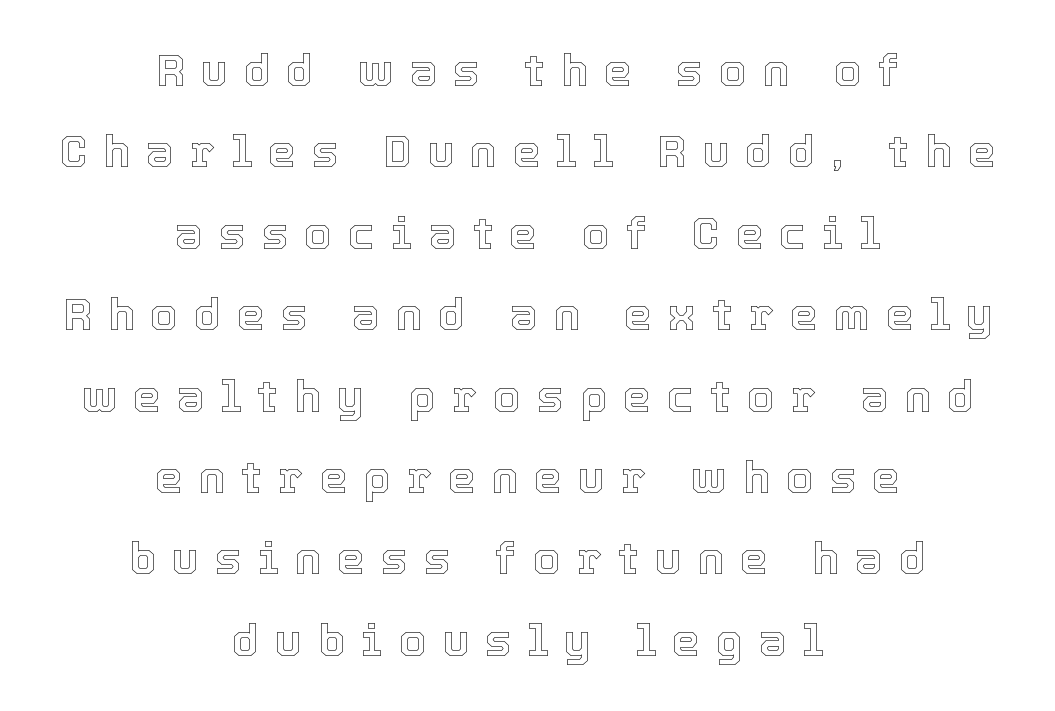
The image shows 44 px text type, upright; set centered, line spacing 1.85x, unusually wide letter spacing (+0.37 em), not underlined; a medium x-height.
